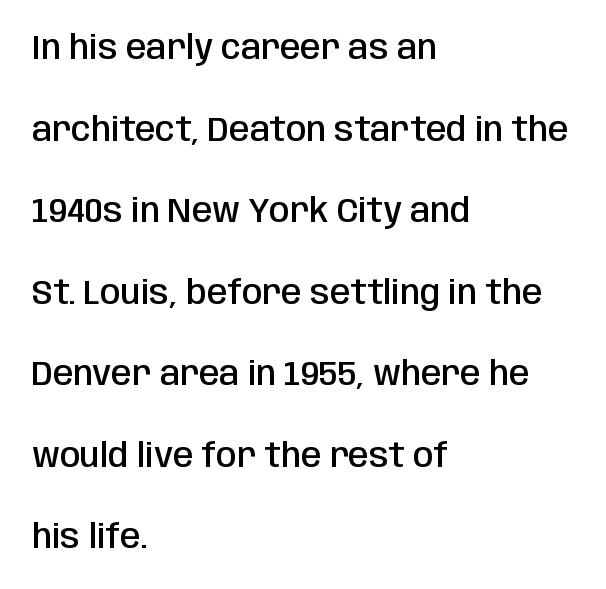
The image shows 33 px semibold, condensed sans-serif type, upright; set left-aligned, loose line spacing (2.47x), normal letter spacing, not underlined; low stroke contrast and a large x-height.
